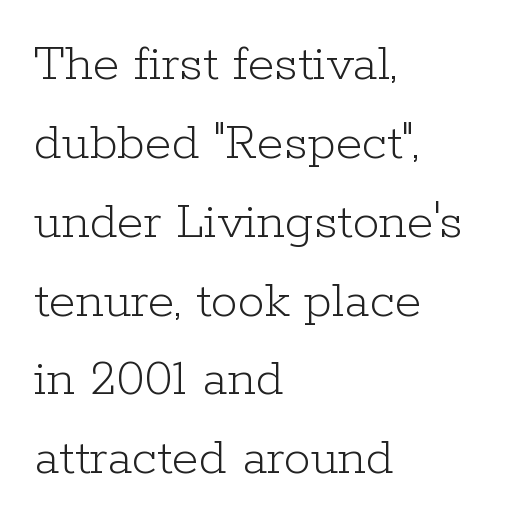
The characters display serif detailing at their extremities. No italicization has been applied; the sample stays upright. Does extra space separate the letters? No, they use regular spacing. The rag falls on the right side of this text block.
